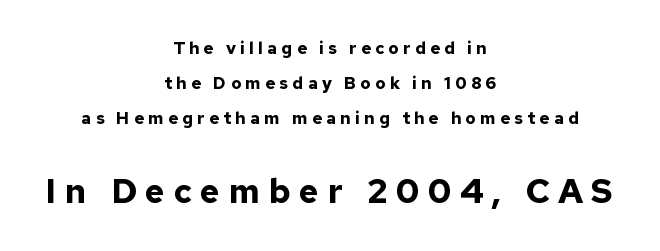
Q: Is the text bold? A: Yes.
Q: Is the text italic (slanted)? A: No, it is upright.
Q: Is the typeface a serif or a sans-serif typeface? A: Sans-serif.
Q: Is the text underlined? A: No.
Q: How is the paragraph aligned? A: Centered.
Q: Is the spacing between letters normal or unusually wide? A: Unusually wide.
Q: Is the spacing between lines tight, normal or loose? A: Loose.
Q: Which block of text is set in a larger size, the first (top) or the second (bottom)? A: The second (bottom) one.
Q: Width (condensed, normal, or wide)? A: Normal.
Q: Stroke contrast? A: Low.
Q: x-height? A: Medium.
Q: Monospaced? A: No.
